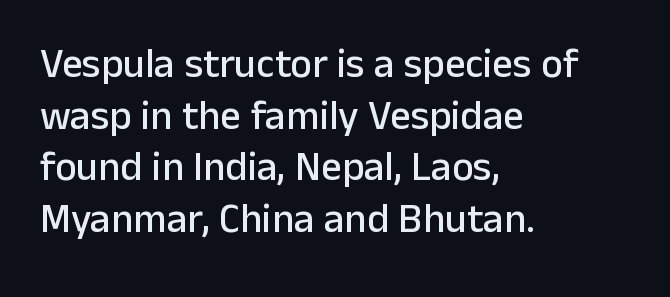
The image shows 41 px sans-serif type, upright; set left-aligned, normal line spacing (1.26x), normal letter spacing, not underlined; low stroke contrast and a medium x-height.
